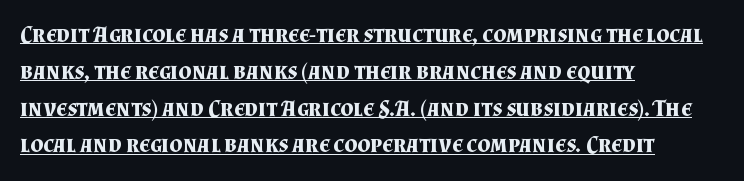
{"italic": "no", "bold": "yes", "underline": "yes", "align": "left", "line_spacing": "normal", "line_spacing_ratio": 1.6, "letter_spacing": "normal", "letter_spacing_em": 0.0, "glyph_px": 23}
